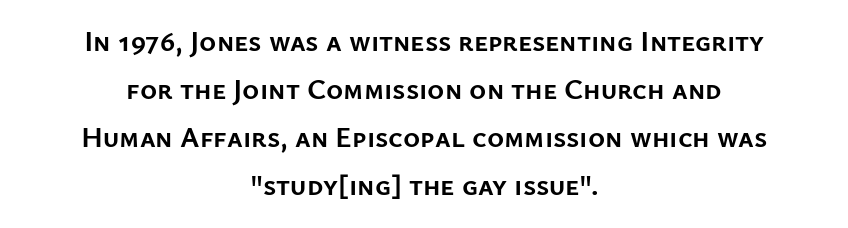
A typesetter would call this proportional, since set widths differ per character. This sample uses an upright cut, with every glyph sitting square on the baseline. Type style note: lacks serifs. Which margin do the lines hug? Neither — every line sits in the middle. This rendering leaves character spacing at its baseline value. The line-height multiplier appears to be the usual default.
